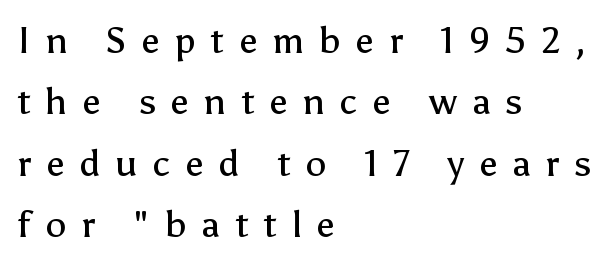
{"serif": "no", "italic": "no", "bold": "no", "weight": "regular", "width": "normal", "stroke_contrast": "low", "x_height": "medium", "monospaced": "no", "underline": "no", "align": "left", "line_spacing": "normal", "line_spacing_ratio": 1.66, "letter_spacing": "wide", "letter_spacing_em": 0.4, "glyph_px": 37}
